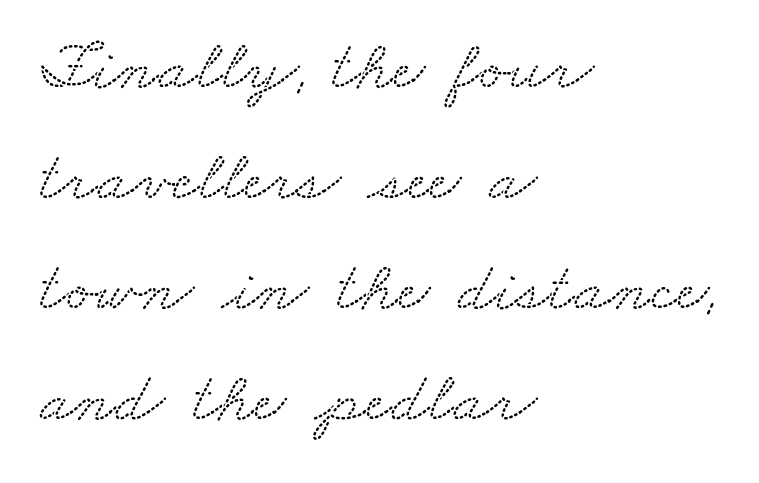
{"serif": "yes", "width": "wide", "stroke_contrast": "low", "x_height": "small", "monospaced": "no", "underline": "no", "align": "left", "line_spacing": "normal", "line_spacing_ratio": 1.58, "letter_spacing": "normal", "letter_spacing_em": 0.0, "glyph_px": 70}
